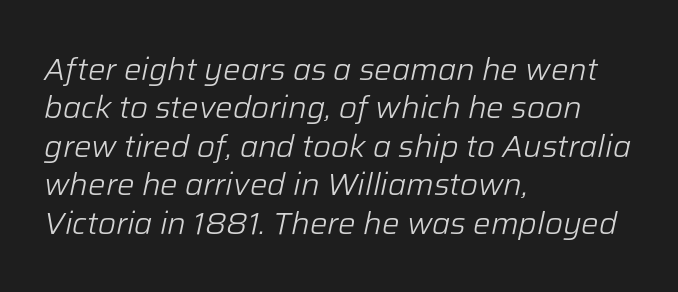
{"italic": "yes", "lean": "right", "slant_degrees": 12, "bold": "no", "weight": "light", "width": "normal", "stroke_contrast": "low", "x_height": "medium", "monospaced": "no", "underline": "no", "align": "left", "line_spacing_ratio": 1.24, "letter_spacing": "normal", "letter_spacing_em": 0.0, "glyph_px": 31}
